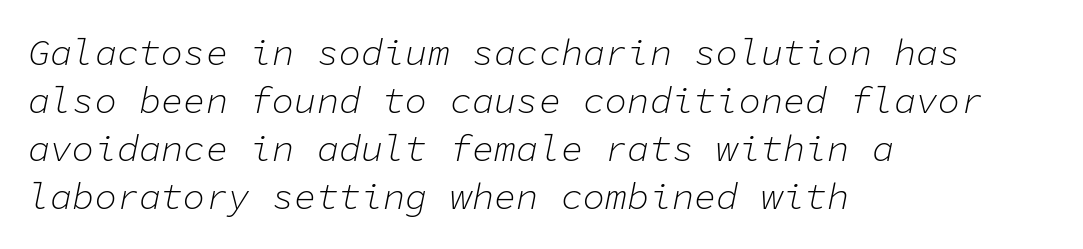
The letters march in equal steps, a hallmark of fixed-pitch type. A student would call this left alignment; a typographer would say flush left, rag right. The gaps between neighbouring characters are ordinary and unremarkable. Glance below the letters and you will spot only blank space. Every character sits at an angle, as italics do. The strokes are not fattened; the text isn't bold.
